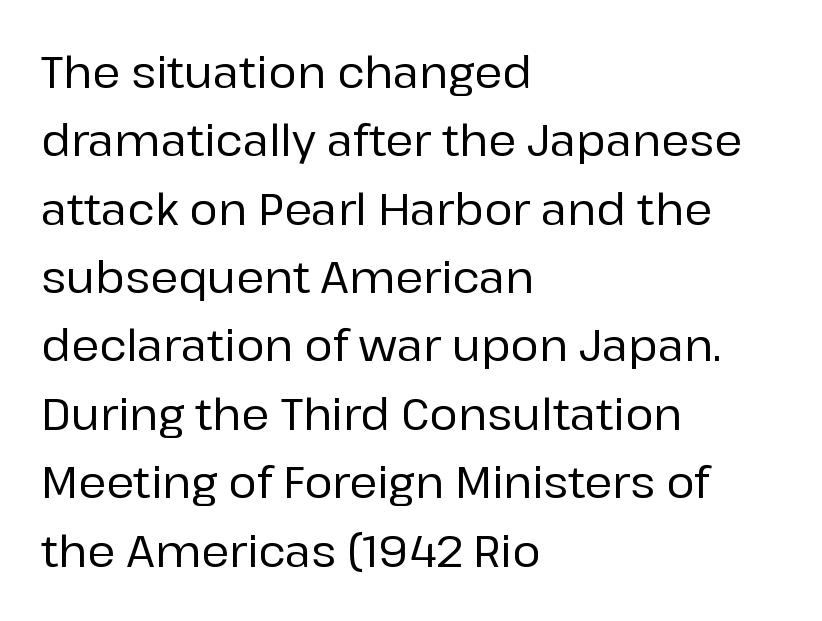
{"serif": "no", "italic": "no", "width": "normal", "stroke_contrast": "low", "x_height": "medium", "monospaced": "no", "underline": "no", "align": "left", "line_spacing": "normal", "line_spacing_ratio": 1.59, "letter_spacing": "normal", "letter_spacing_em": 0.0, "glyph_px": 43}
